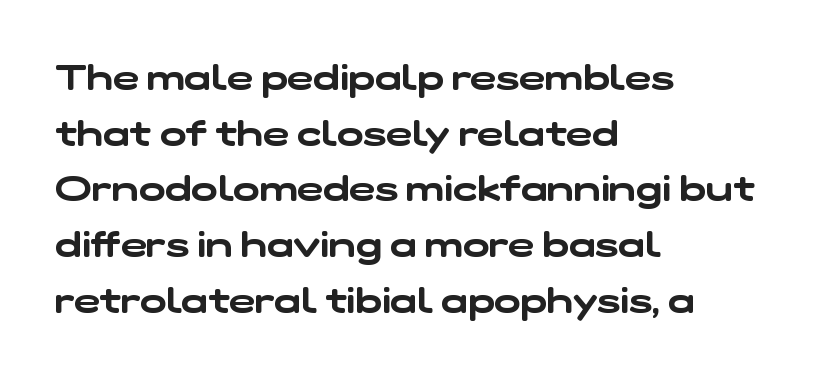
The image shows 35 px wide sans-serif type; set left-aligned, normal line spacing (1.59x), normal letter spacing, not underlined; low stroke contrast and a medium x-height.
